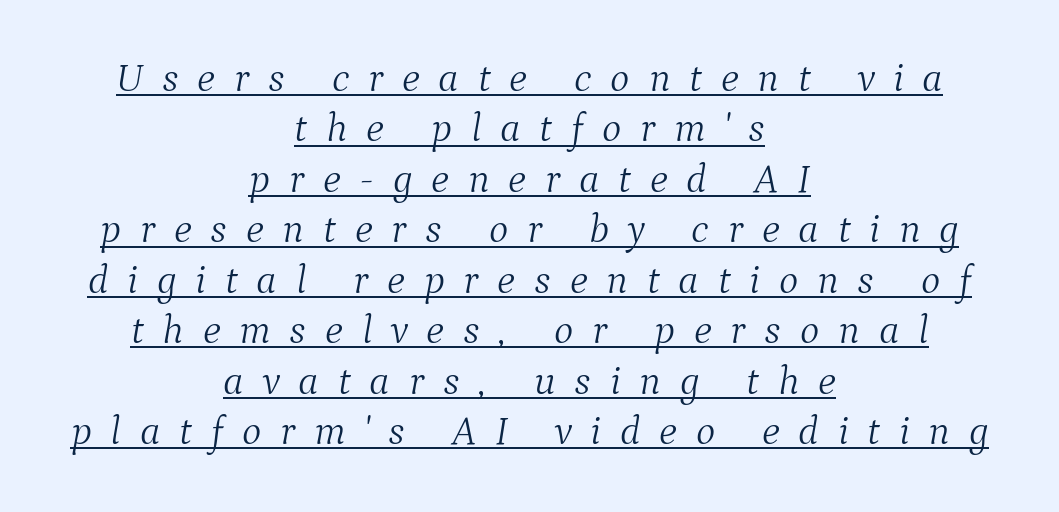
The image shows 41 px light serif type, italic (leaning right); set centered, line spacing 1.23x, unusually wide letter spacing (+0.46 em), underlined; medium stroke contrast and a medium x-height.
